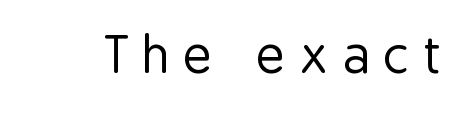
These lines are composed in type without serifs. The tracking reads as deliberately expanded to a designer's eye. Ink coverage per letter is moderate at most. Upright lettering throughout. Type without underlining.
